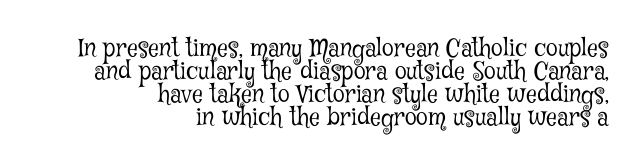
The specimen reads as upright at a glance. The lines in this sample share a right terminus and differ only in where they begin. Any mark beneath the type? The region is blank. If you measured baseline to baseline, you'd find a short distance. No extra ink here — the face is not bold. Compared with typical body copy, the letter spacing here is the same.
